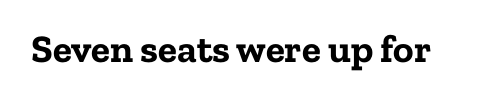
Font category for this specimen: serif. Spacing between characters is what you'd get straight out of the box. The string is rendered with underlining switched off. A roman cut, with each character standing at attention.
